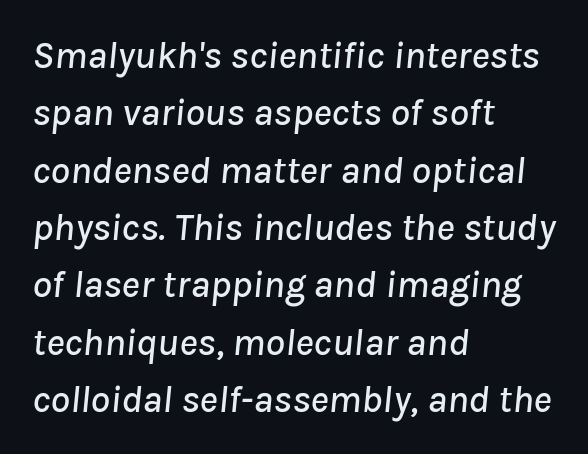
No word sits above an underline. The typography opts for an oblique posture over an upright one. Layout note: lines flush left. Inter-character spacing is left at the font's built-in metrics. Think of a printed novel: that variable character pitch is what you see here. Students, observe: this is what conventionally led text looks like.
